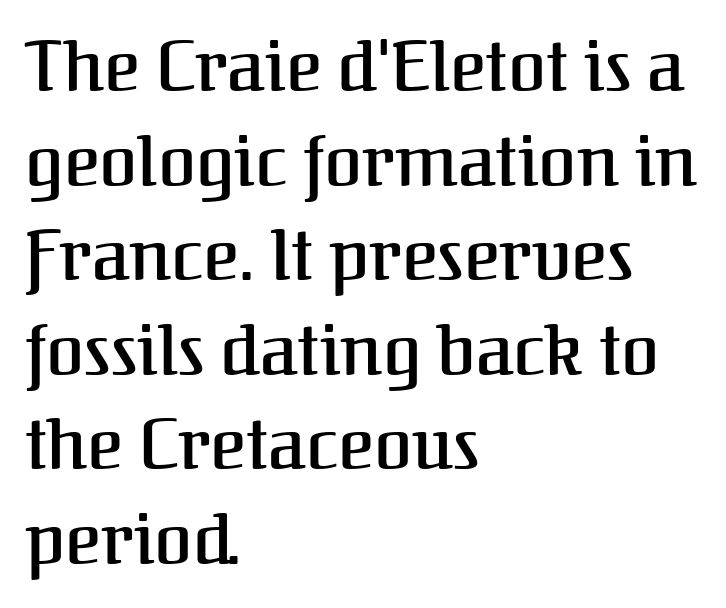
{"serif": "yes", "italic": "no", "width": "normal", "stroke_contrast": "medium", "x_height": "medium", "monospaced": "no", "underline": "no", "align": "left", "line_spacing": "normal", "line_spacing_ratio": 1.37, "letter_spacing": "normal", "letter_spacing_em": 0.0, "glyph_px": 69}
